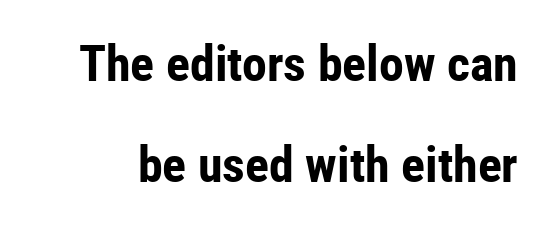
Q: Is the text bold? A: Yes.
Q: Is the text italic (slanted)? A: No, it is upright.
Q: Is the typeface a serif or a sans-serif typeface? A: Sans-serif.
Q: Is the text underlined? A: No.
Q: Is the spacing between letters normal or unusually wide? A: Normal.
Q: Is the spacing between lines tight, normal or loose? A: Loose.
Q: Width (condensed, normal, or wide)? A: Condensed.
Q: Stroke contrast? A: Low.
Q: x-height? A: Medium.
Q: Monospaced? A: No.
